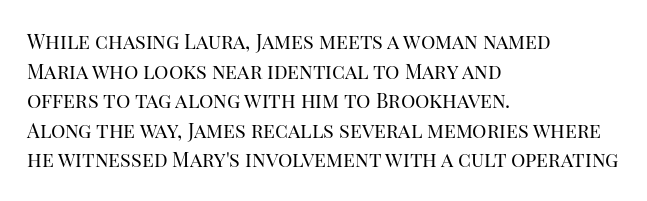
Q: Is the text bold? A: No.
Q: Is the text italic (slanted)? A: No, it is upright.
Q: Is the text underlined? A: No.
Q: How is the paragraph aligned? A: Left-aligned.
Q: Is the spacing between letters normal or unusually wide? A: Normal.
Q: Is the spacing between lines tight, normal or loose? A: Normal.
